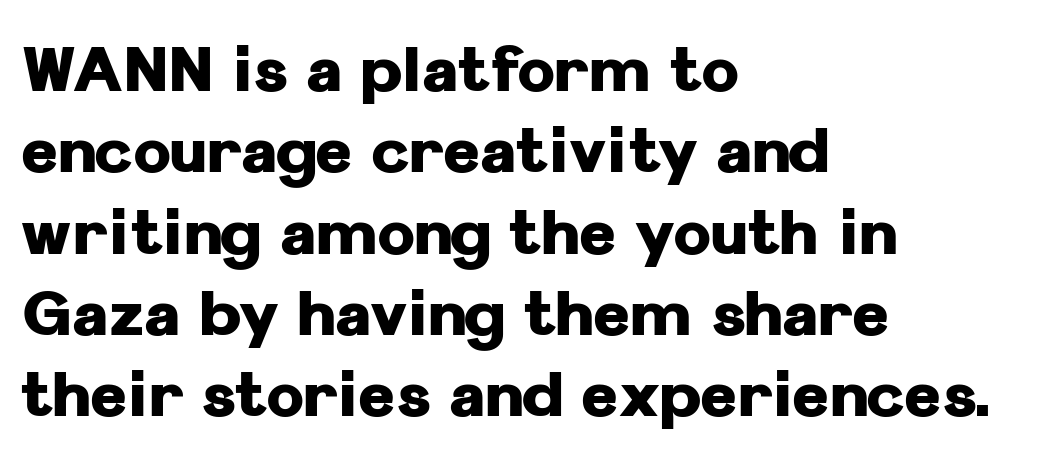
These lines keep a tight, regular rhythm from letter to letter. Do the characters align in a grid? No, the font is proportional. A bare baseline throughout the passage. Stroke thickness is high; the sample reads as a true bold.
